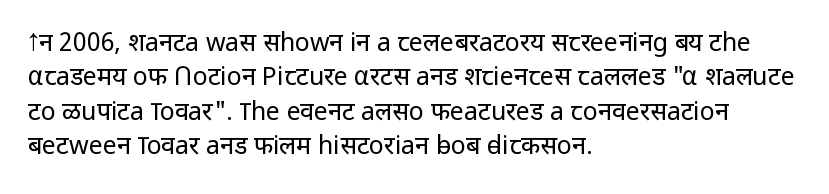
Q: Is the text bold? A: No.
Q: Is the text italic (slanted)? A: No, it is upright.
Q: Is the text underlined? A: No.
Q: How is the paragraph aligned? A: Left-aligned.
Q: Is the spacing between letters normal or unusually wide? A: Normal.
Q: Is the spacing between lines tight, normal or loose? A: Normal.
